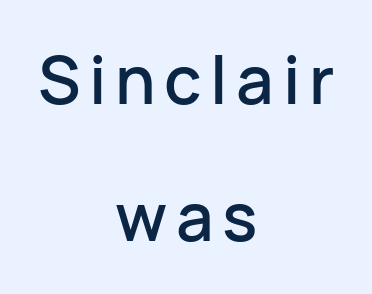
The image shows 66 px sans-serif type, upright; set centered, loose line spacing (2.07x), not underlined; low stroke contrast and a medium x-height.
